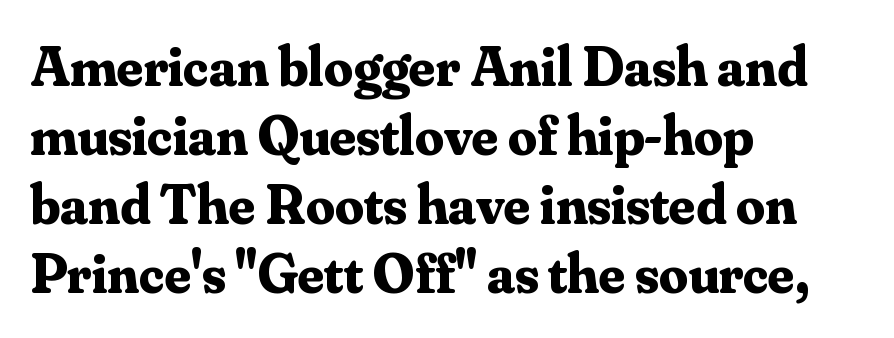
The rendering uses natural spacing where letterforms have individual widths. To sum up the face: it has serifs. Rendered with straight, roman letterforms. Look at the tracking — it's just the regular setting, nothing added. The typesetter chose a ragged-right arrangement here.
